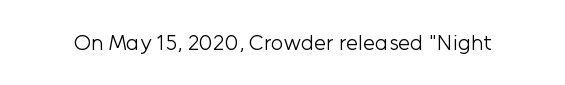
The space directly below the letters is spotless. Quick note: not italic, upright. The line texture is even and compact thanks to regular tracking. These glyphs show unthickened strokes, regular width or finer.
